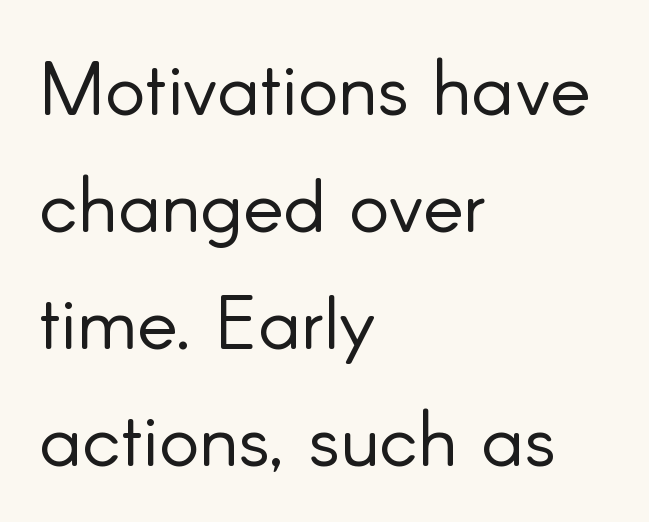
{"serif": "no", "italic": "no", "bold": "no", "weight": "light", "width": "normal", "stroke_contrast": "low", "x_height": "small", "monospaced": "no", "underline": "no", "align": "left", "line_spacing": "normal", "line_spacing_ratio": 1.54, "letter_spacing": "normal", "letter_spacing_em": 0.0, "glyph_px": 76}
